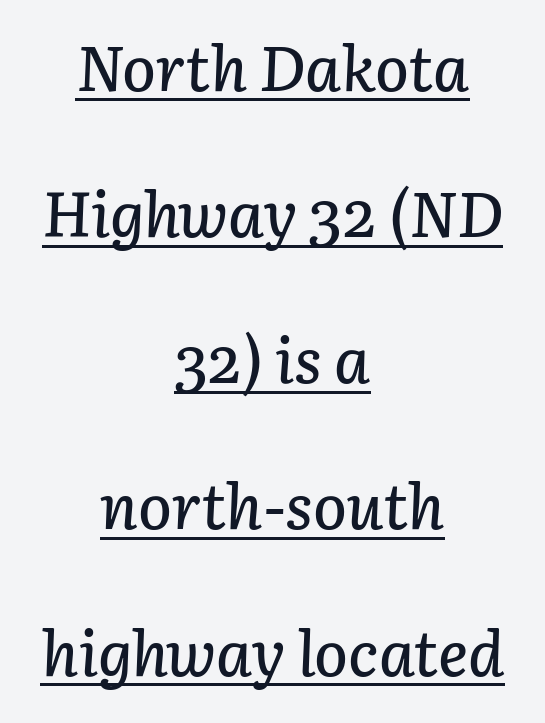
The image shows 63 px text type, italic (leaning right); set centered, loose line spacing (2.32x), normal letter spacing, underlined; low stroke contrast and a medium x-height.
